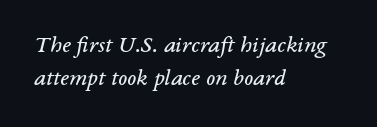
Caption: standard tracking, unaltered. Quick note: italic. Regarding leading, the lines here are spaced in the standard way. The baseline area is clear.
